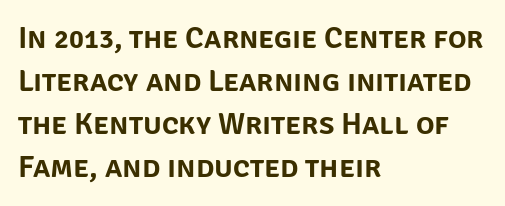
The image shows 31 px sans-serif type, upright; set left-aligned, normal line spacing (1.39x), normal letter spacing, not underlined; low stroke contrast and a large x-height.
